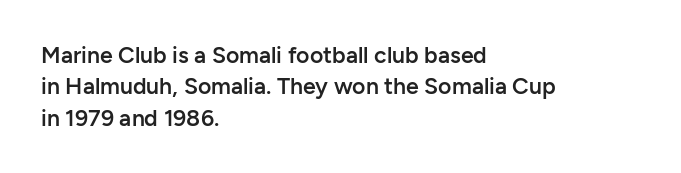
The image shows 23 px text type, upright; set left-aligned, normal line spacing (1.36x), normal letter spacing, not underlined.
